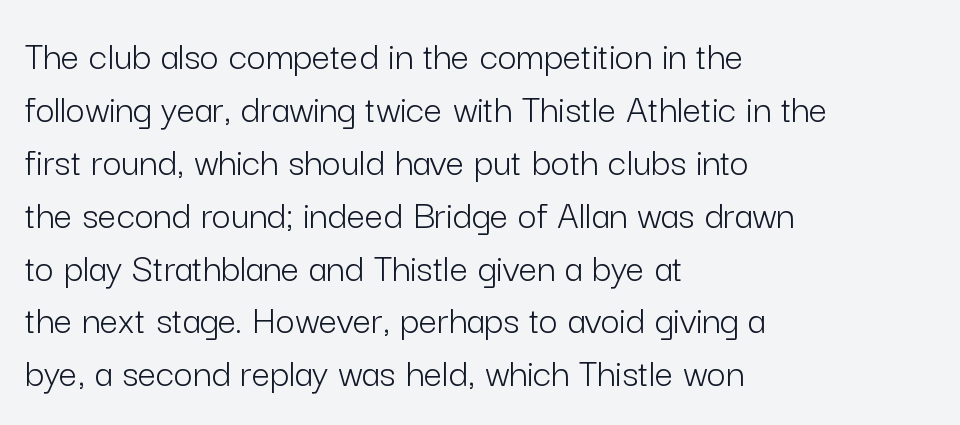
{"serif": "no", "italic": "no", "bold": "no", "weight": "light", "width": "normal", "stroke_contrast": "low", "x_height": "medium", "monospaced": "no", "underline": "no", "align": "left", "line_spacing": "normal", "line_spacing_ratio": 1.29, "letter_spacing": "normal", "letter_spacing_em": 0.0, "glyph_px": 41}
